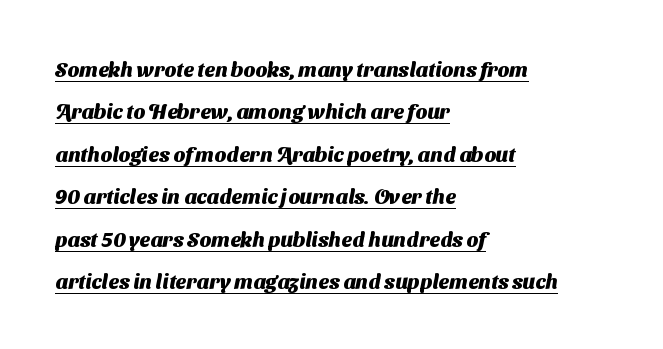
Chunky letters — that's bold for sure. Which margin do the lines hug? The left one — the right edge is uneven. Is there an underline? Yes — a line sits under the letters. A great deal of white space separates one row of letters from the next.
